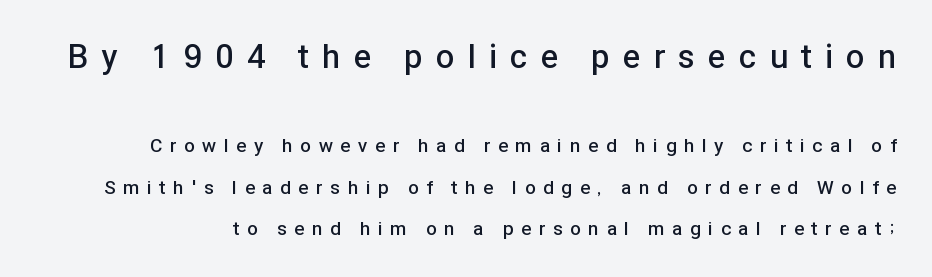
Q: Is the text bold? A: Semi-bold.
Q: Is the text italic (slanted)? A: No, it is upright.
Q: Is the typeface a serif or a sans-serif typeface? A: Sans-serif.
Q: Is the text underlined? A: No.
Q: Is the spacing between letters normal or unusually wide? A: Unusually wide.
Q: Is the spacing between lines tight, normal or loose? A: Loose.
Q: Which block of text is set in a larger size, the first (top) or the second (bottom)? A: The first (top) one.
Q: Width (condensed, normal, or wide)? A: Normal.
Q: Stroke contrast? A: Low.
Q: x-height? A: Medium.
Q: Monospaced? A: No.
